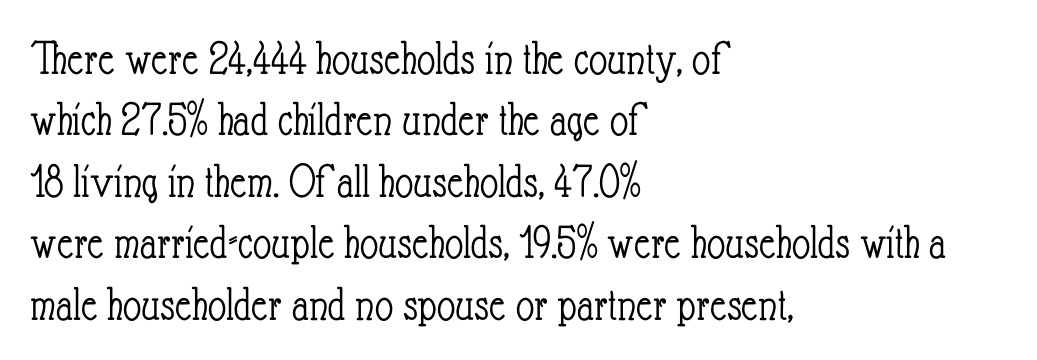
Q: Is the text bold? A: No.
Q: Is the text italic (slanted)? A: No, it is upright.
Q: Is the text underlined? A: No.
Q: How is the paragraph aligned? A: Left-aligned.
Q: Is the spacing between letters normal or unusually wide? A: Normal.
Q: Width (condensed, normal, or wide)? A: Condensed.
Q: Stroke contrast? A: Low.
Q: x-height? A: Small.
Q: Monospaced? A: No.
